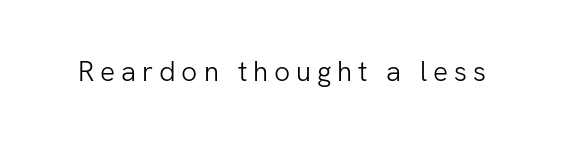
Spacing verdict: proportional, widths tailored to each character. Vertical strokes here are truly vertical. The type is letterspaced generously, with wide tracking. The face used here is a sans, in the tradition of grotesques and geometrics. The characters are drawn with everyday or finer stroke widths. A bare baseline throughout the passage.
